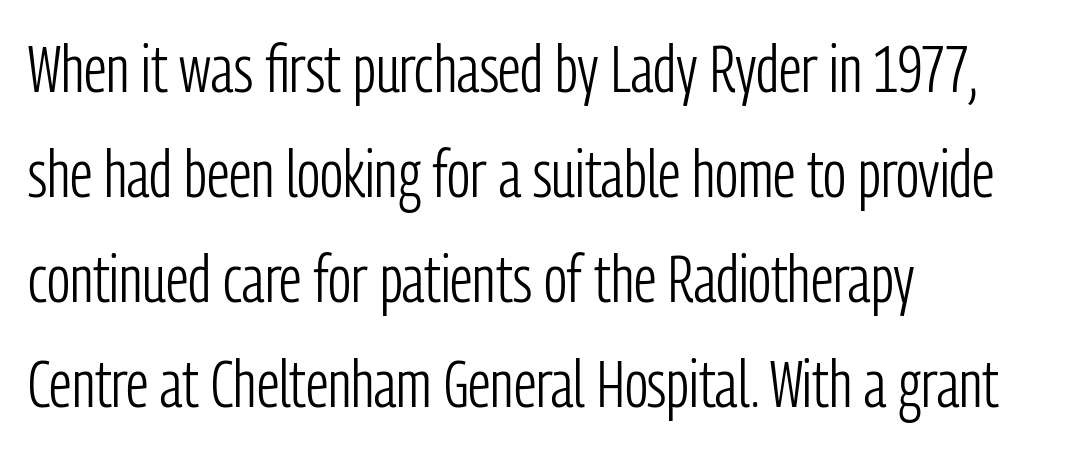
Q: Is the text bold? A: No.
Q: Is the text italic (slanted)? A: No, it is upright.
Q: Is the typeface a serif or a sans-serif typeface? A: Sans-serif.
Q: Is the text underlined? A: No.
Q: How is the paragraph aligned? A: Left-aligned.
Q: Is the spacing between letters normal or unusually wide? A: Normal.
Q: Is the spacing between lines tight, normal or loose? A: Normal.
Q: Width (condensed, normal, or wide)? A: Condensed.
Q: Stroke contrast? A: Low.
Q: x-height? A: Medium.
Q: Monospaced? A: No.
